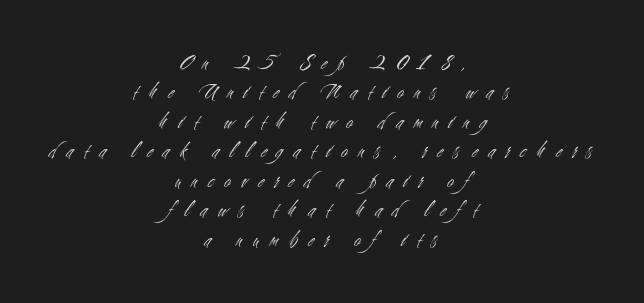
Q: Is the text bold? A: No.
Q: Is the text italic (slanted)? A: Yes.
Q: Is the text underlined? A: No.
Q: How is the paragraph aligned? A: Centered.
Q: Is the spacing between letters normal or unusually wide? A: Unusually wide.
Q: Is the spacing between lines tight, normal or loose? A: Normal.
